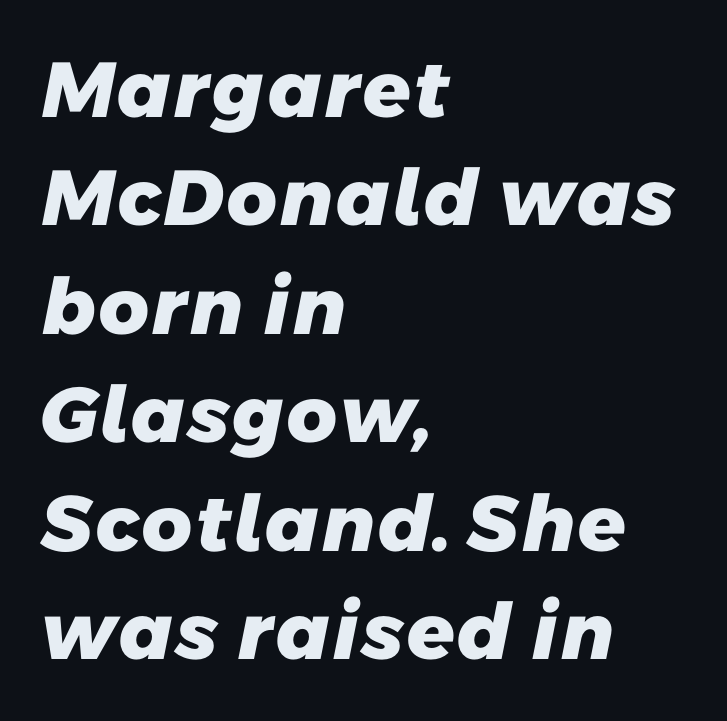
The designer left line spacing at the default. This rendering uses left alignment, leaving the right contour irregular. The line texture is even and compact thanks to regular tracking. The face used here is proportionally spaced, like ordinary book or web type. The zone under the glyphs is completely vacant. Classification — sans serif.
